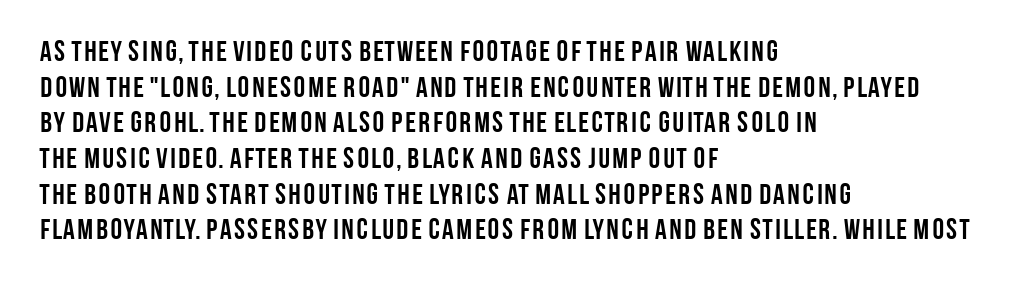
Is this a sans? Yes — the strokes have no serifs. A roman cut, with each character standing at attention. This sample has the flowing, uneven cadence of proportional lettering. The text block is weighted toward the left margin, trailing off unevenly rightward.
